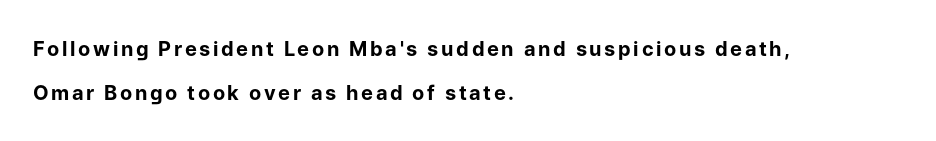
The image shows 20 px bold type, upright; set left-aligned, loose line spacing (2.21x), not underlined.
